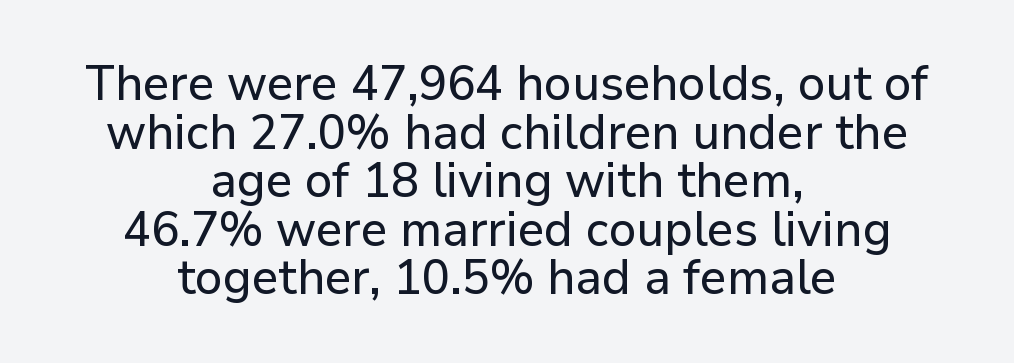
{"serif": "no", "italic": "no", "width": "normal", "stroke_contrast": "low", "x_height": "medium", "monospaced": "no", "underline": "no", "align": "center", "line_spacing": "tight", "line_spacing_ratio": 0.99, "letter_spacing": "normal", "letter_spacing_em": 0.0, "glyph_px": 49}
